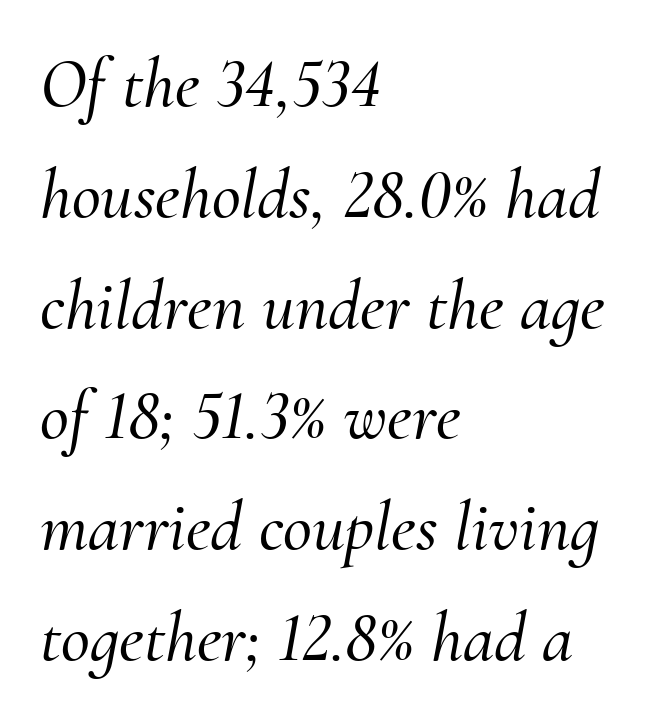
{"serif": "yes", "italic": "yes", "lean": "right", "slant_degrees": 10, "width": "normal", "stroke_contrast": "medium", "x_height": "small", "monospaced": "no", "underline": "no", "align": "left", "line_spacing": "normal", "line_spacing_ratio": 1.56, "letter_spacing": "normal", "letter_spacing_em": 0.0, "glyph_px": 71}
